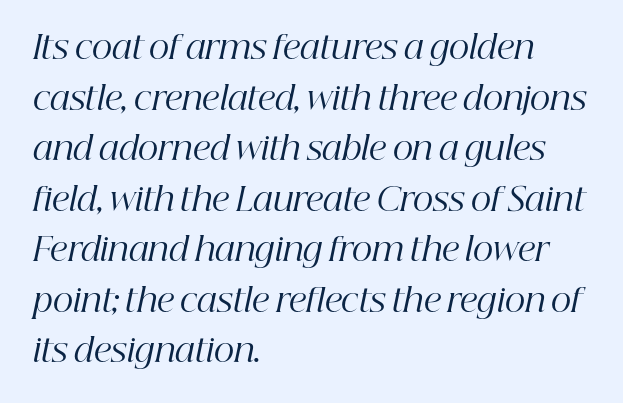
Q: Is the text bold? A: No.
Q: Is the text italic (slanted)? A: Yes, it leans right by about 12 degrees.
Q: Is the typeface a serif or a sans-serif typeface? A: Serif.
Q: Is the text underlined? A: No.
Q: How is the paragraph aligned? A: Left-aligned.
Q: Is the spacing between letters normal or unusually wide? A: Normal.
Q: Is the spacing between lines tight, normal or loose? A: Normal.
Q: Width (condensed, normal, or wide)? A: Normal.
Q: Stroke contrast? A: High.
Q: x-height? A: Medium.
Q: Monospaced? A: No.
